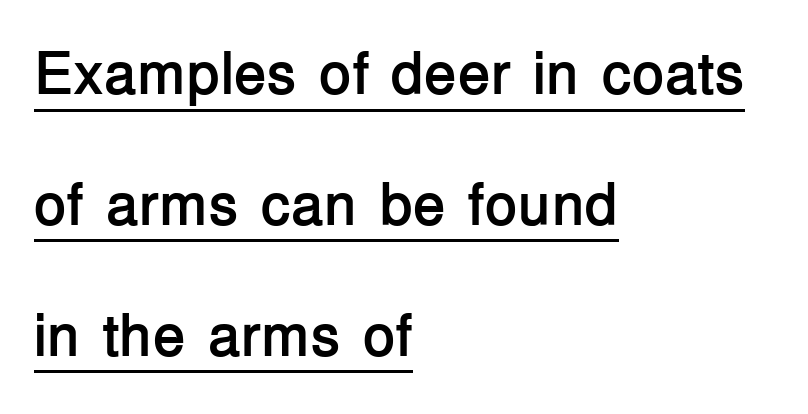
Q: Is the text bold? A: Yes.
Q: Is the text italic (slanted)? A: No, it is upright.
Q: Is the typeface a serif or a sans-serif typeface? A: Sans-serif.
Q: Is the text underlined? A: Yes.
Q: How is the paragraph aligned? A: Left-aligned.
Q: Is the spacing between letters normal or unusually wide? A: Normal.
Q: Is the spacing between lines tight, normal or loose? A: Loose.
Q: Width (condensed, normal, or wide)? A: Normal.
Q: Stroke contrast? A: Low.
Q: x-height? A: Medium.
Q: Monospaced? A: No.
